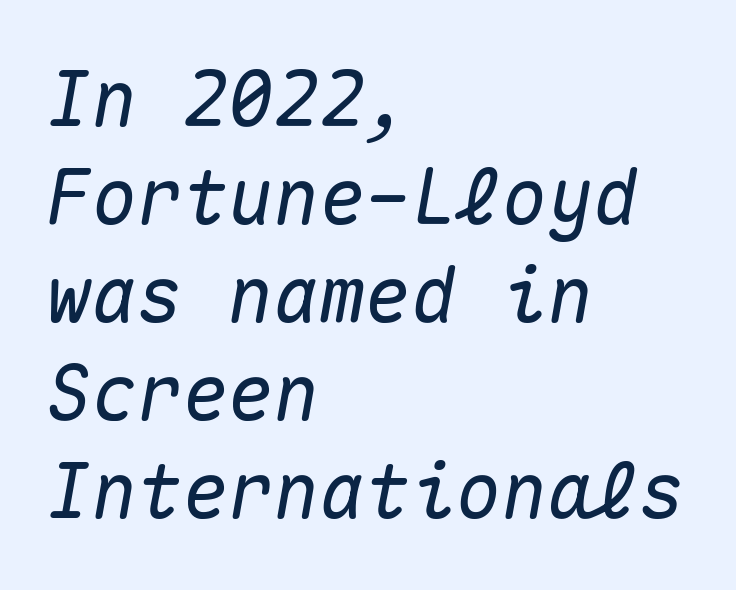
{"italic": "yes", "lean": "right", "slant_degrees": 10, "width": "normal", "stroke_contrast": "medium", "x_height": "medium", "monospaced": "yes", "underline": "no", "align": "left", "line_spacing": "normal", "line_spacing_ratio": 1.29, "letter_spacing": "normal", "letter_spacing_em": 0.0, "glyph_px": 76}
